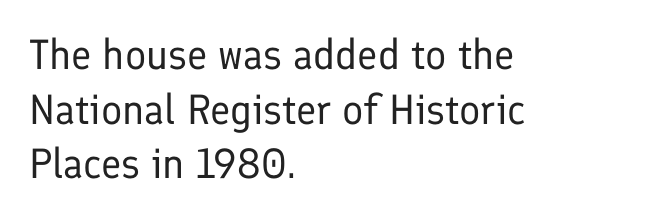
The image shows 42 px regular-weight sans-serif type, upright; set left-aligned, normal line spacing (1.3x), normal letter spacing, not underlined; low stroke contrast and a medium x-height.
